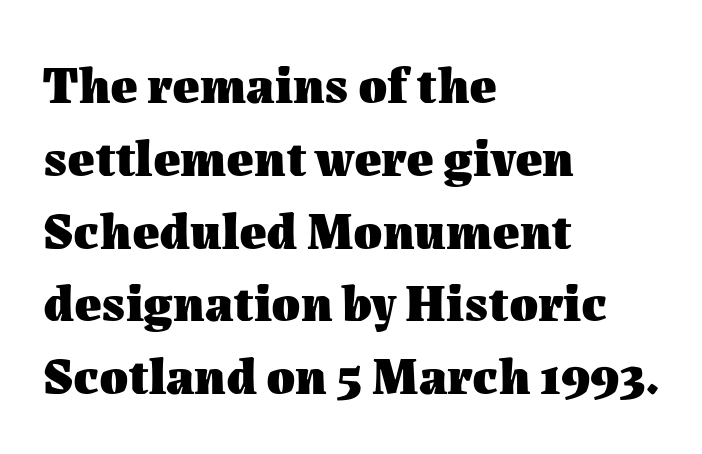
{"italic": "no", "bold": "yes", "weight": "heavy", "width": "normal", "stroke_contrast": "medium", "x_height": "medium", "monospaced": "no", "underline": "no", "align": "left", "line_spacing": "normal", "line_spacing_ratio": 1.4, "letter_spacing": "normal", "letter_spacing_em": 0.0, "glyph_px": 52}
